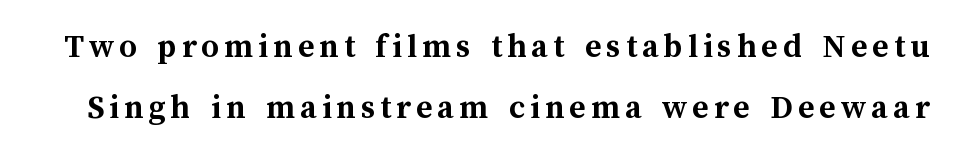
This sample has the flowing, uneven cadence of proportional lettering. It's the straight-up-and-down kind of type. How heavy is the stroke? Heavy — this is a bold. The specimen omits any rule beneath the text block's lines.
